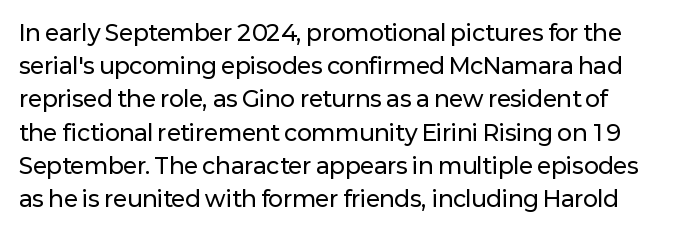
Q: Is the text italic (slanted)? A: No, it is upright.
Q: Is the text underlined? A: No.
Q: Is the spacing between letters normal or unusually wide? A: Normal.
Q: Is the spacing between lines tight, normal or loose? A: Normal.
